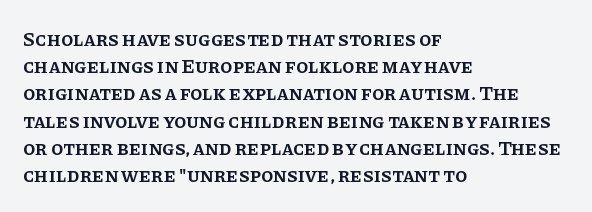
Q: Is the text bold? A: Semi-bold.
Q: Is the text italic (slanted)? A: No, it is upright.
Q: Is the text underlined? A: No.
Q: How is the paragraph aligned? A: Left-aligned.
Q: Is the spacing between letters normal or unusually wide? A: Normal.
Q: Is the spacing between lines tight, normal or loose? A: Normal.
